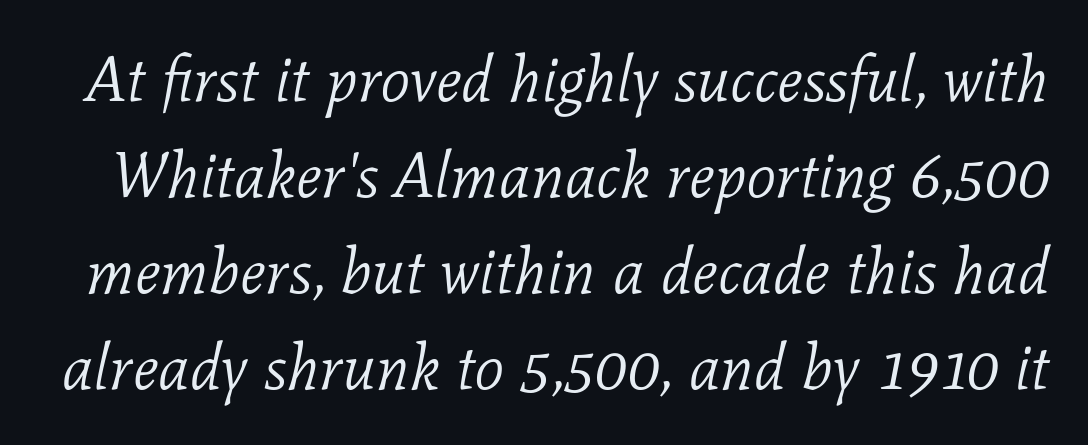
Q: Is the text bold? A: No.
Q: Is the text italic (slanted)? A: Yes, it leans right by about 11 degrees.
Q: Is the typeface a serif or a sans-serif typeface? A: Serif.
Q: Is the text underlined? A: No.
Q: Is the spacing between letters normal or unusually wide? A: Normal.
Q: Is the spacing between lines tight, normal or loose? A: Normal.
Q: Width (condensed, normal, or wide)? A: Normal.
Q: Stroke contrast? A: Low.
Q: x-height? A: Medium.
Q: Monospaced? A: No.
